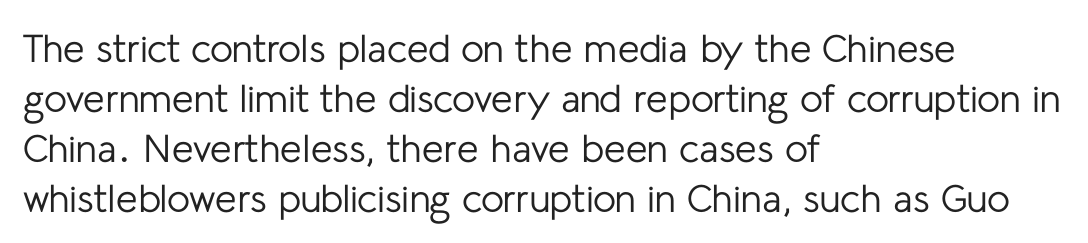
Q: Is the text bold? A: No.
Q: Is the text italic (slanted)? A: No, it is upright.
Q: Is the typeface a serif or a sans-serif typeface? A: Sans-serif.
Q: Is the text underlined? A: No.
Q: How is the paragraph aligned? A: Left-aligned.
Q: Is the spacing between letters normal or unusually wide? A: Normal.
Q: Is the spacing between lines tight, normal or loose? A: Normal.
Q: Width (condensed, normal, or wide)? A: Normal.
Q: Stroke contrast? A: Low.
Q: x-height? A: Medium.
Q: Monospaced? A: No.
